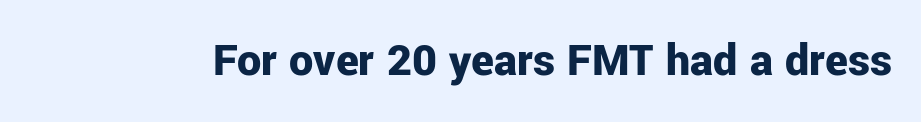
Q: Is the text bold? A: Yes.
Q: Is the text italic (slanted)? A: No, it is upright.
Q: Is the typeface a serif or a sans-serif typeface? A: Sans-serif.
Q: Is the text underlined? A: No.
Q: Is the spacing between letters normal or unusually wide? A: Normal.
Q: Width (condensed, normal, or wide)? A: Normal.
Q: Stroke contrast? A: Low.
Q: x-height? A: Medium.
Q: Monospaced? A: No.
